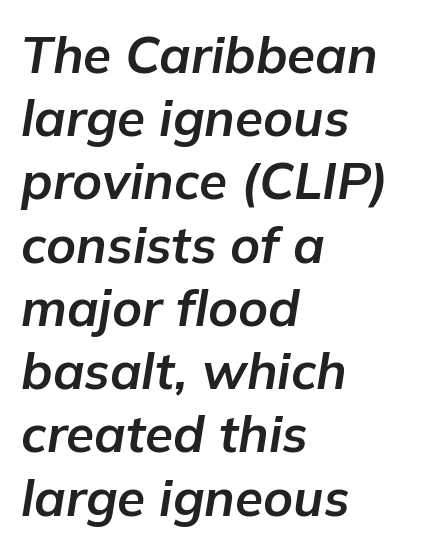
The image shows 51 px bold type, italic (leaning right); set left-aligned, line spacing 1.24x, normal letter spacing, not underlined; low stroke contrast and a medium x-height.
